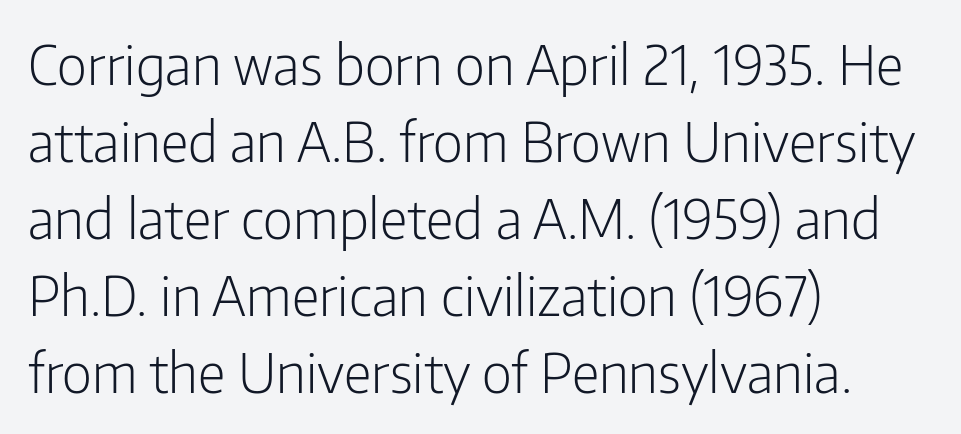
The image shows 55 px light, condensed sans-serif type, upright; set left-aligned, normal line spacing (1.4x), normal letter spacing, not underlined; low stroke contrast and a medium x-height.
